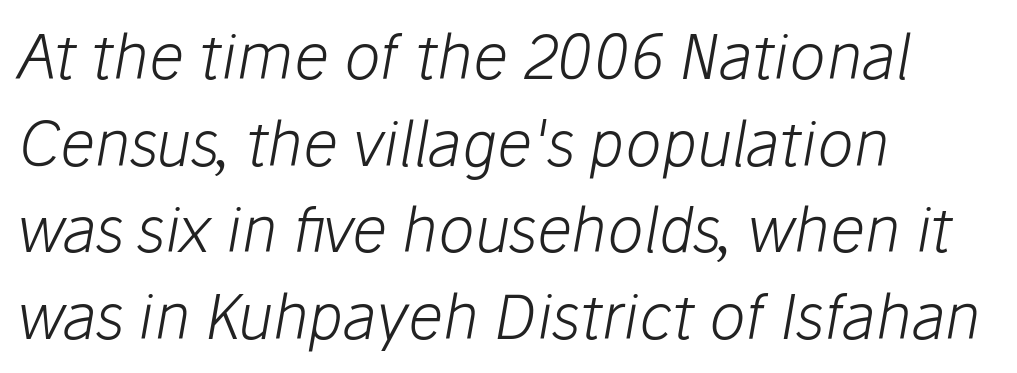
Q: Is the text bold? A: No.
Q: Is the text italic (slanted)? A: Yes, it leans right by about 10 degrees.
Q: Is the text underlined? A: No.
Q: How is the paragraph aligned? A: Left-aligned.
Q: Is the spacing between letters normal or unusually wide? A: Normal.
Q: Is the spacing between lines tight, normal or loose? A: Normal.
Q: Width (condensed, normal, or wide)? A: Normal.
Q: Stroke contrast? A: Low.
Q: x-height? A: Medium.
Q: Monospaced? A: No.
